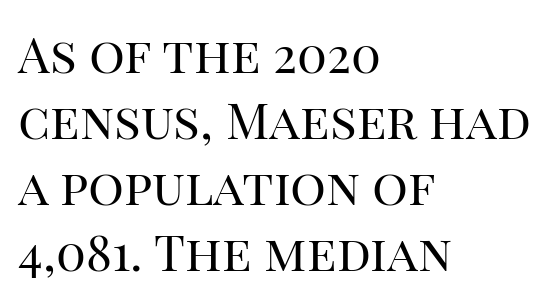
{"serif": "yes", "italic": "no", "bold": "no", "weight": "regular", "width": "normal", "stroke_contrast": "high", "x_height": "large", "monospaced": "no", "underline": "no", "align": "left", "line_spacing": "normal", "line_spacing_ratio": 1.32, "letter_spacing": "normal", "letter_spacing_em": 0.0, "glyph_px": 50}
